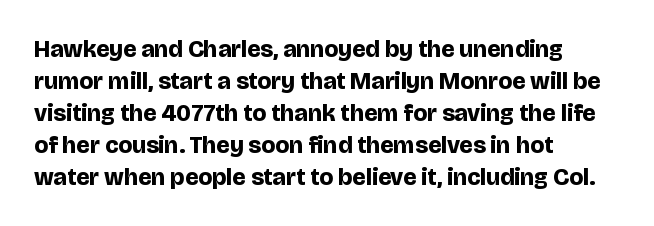
{"italic": "no", "bold": "yes", "underline": "no", "align": "left", "line_spacing": "normal", "line_spacing_ratio": 1.33, "letter_spacing": "normal", "letter_spacing_em": 0.0, "glyph_px": 24}
